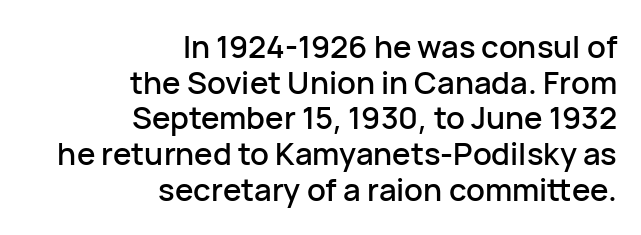
The image shows 31 px sans-serif type, upright; set right-aligned, tight line spacing (1.15x), normal letter spacing, not underlined; low stroke contrast and a medium x-height.
